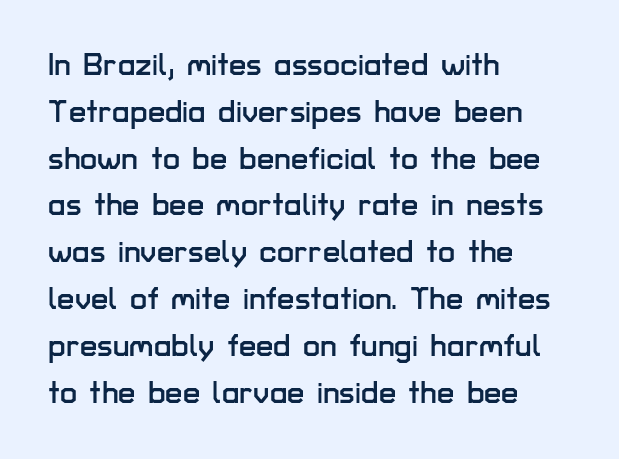
Short note: letters normally spaced. Nope, not italic — everything's standing straight. Each letter's strokes conclude bluntly, with no projecting serifs. The space beneath each line is pristine and unruled. The rag falls on the right side of this text block. Interline gaps are of average width in this sample.
